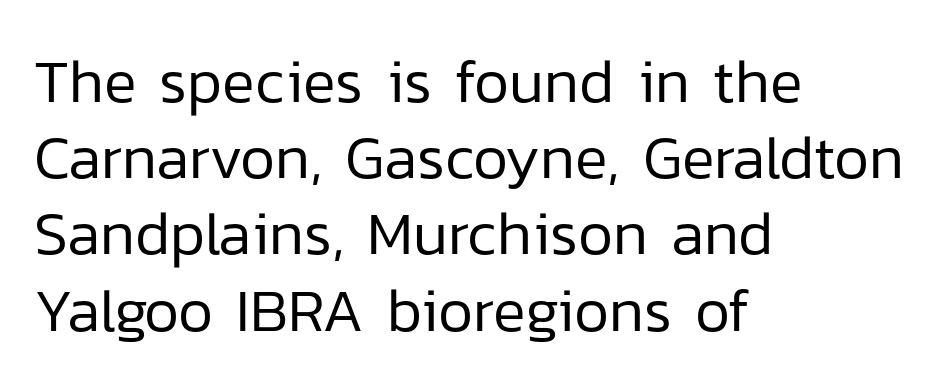
The image shows 61 px regular-weight sans-serif type, upright; set left-aligned, normal line spacing (1.25x), normal letter spacing, not underlined; low stroke contrast and a medium x-height.
